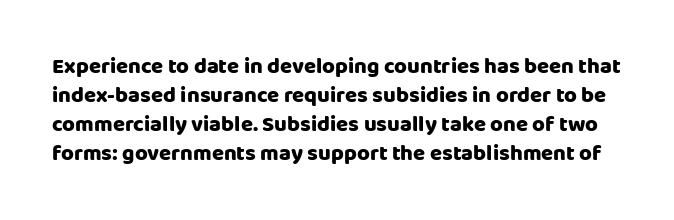
{"italic": "no", "underline": "no", "line_spacing": "normal", "line_spacing_ratio": 1.32, "letter_spacing": "normal", "letter_spacing_em": 0.0, "glyph_px": 22}
